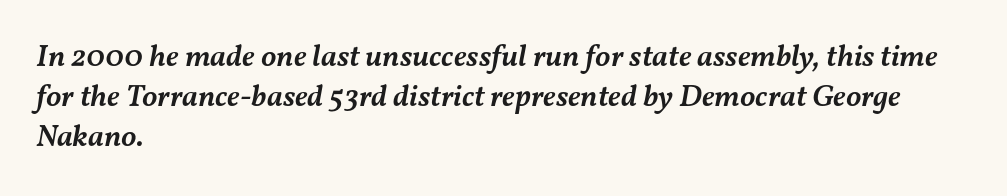
Q: Is the text bold? A: Semi-bold.
Q: Is the text italic (slanted)? A: Yes, it leans right by about 11 degrees.
Q: Is the text underlined? A: No.
Q: How is the paragraph aligned? A: Left-aligned.
Q: Is the spacing between letters normal or unusually wide? A: Normal.
Q: Is the spacing between lines tight, normal or loose? A: Normal.
Q: Width (condensed, normal, or wide)? A: Normal.
Q: Stroke contrast? A: Medium.
Q: x-height? A: Medium.
Q: Monospaced? A: No.
